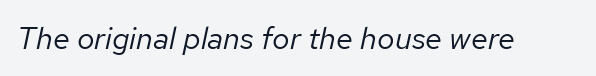
The image shows 31 px regular-weight type, italic (leaning right); set normal letter spacing, not underlined; low stroke contrast and a medium x-height.
